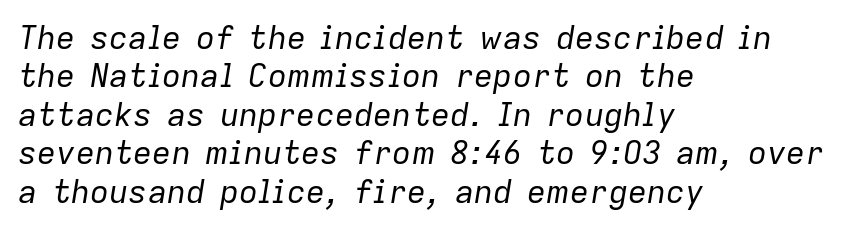
Q: Is the text bold? A: No.
Q: Is the text italic (slanted)? A: Yes, it leans right by about 9 degrees.
Q: Is the text underlined? A: No.
Q: How is the paragraph aligned? A: Left-aligned.
Q: Is the spacing between letters normal or unusually wide? A: Normal.
Q: Width (condensed, normal, or wide)? A: Normal.
Q: Stroke contrast? A: Low.
Q: x-height? A: Medium.
Q: Monospaced? A: No.
